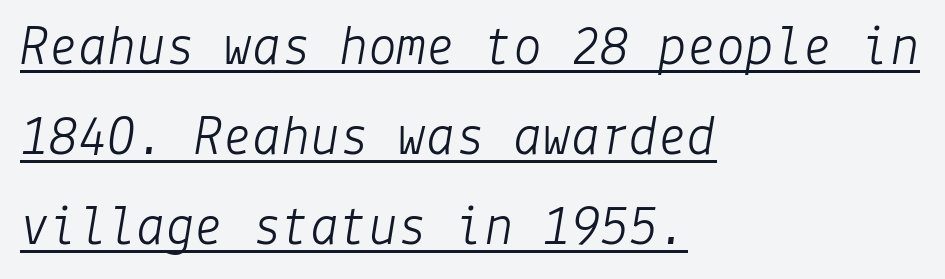
Glyph-to-glyph distance matches everyday printed text. Compared with a typical body face, this is equally light or lighter still. Reading down the column, the eye jumps a familiar distance to each next line. These lines stack with their left ends in a neat column. Observe the lean: these are italic letterforms. Check the space under the baseline: a stroke is drawn there.
